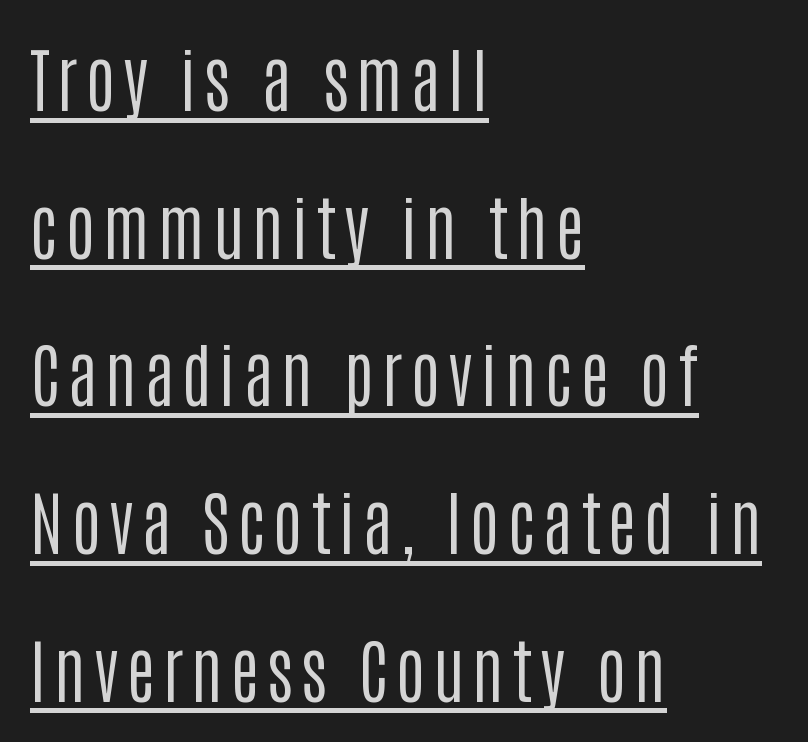
The image shows 70 px regular-weight, condensed sans-serif type, upright; set left-aligned, loose line spacing (2.11x), underlined; low stroke contrast and a large x-height.
